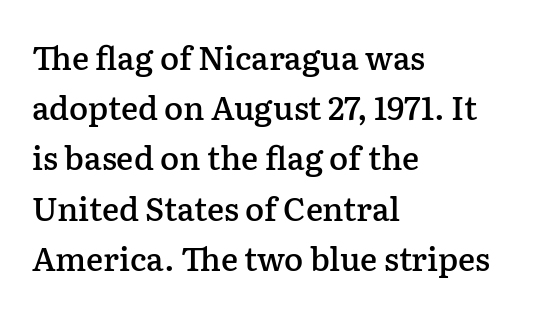
{"serif": "yes", "italic": "no", "bold": "semi", "weight": "semibold", "width": "normal", "stroke_contrast": "low", "x_height": "medium", "monospaced": "no", "underline": "no", "align": "left", "line_spacing": "normal", "line_spacing_ratio": 1.57, "letter_spacing": "normal", "letter_spacing_em": 0.0, "glyph_px": 32}
